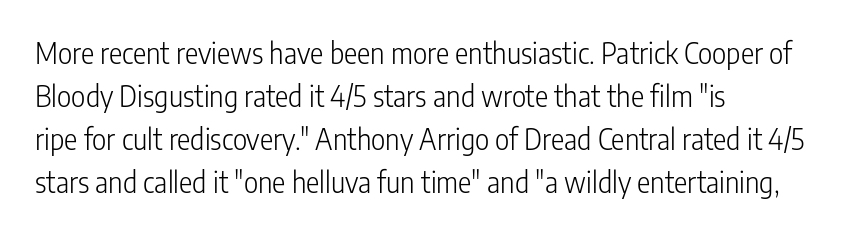
Q: Is the text bold? A: No.
Q: Is the text italic (slanted)? A: No, it is upright.
Q: Is the typeface a serif or a sans-serif typeface? A: Sans-serif.
Q: Is the text underlined? A: No.
Q: How is the paragraph aligned? A: Left-aligned.
Q: Is the spacing between letters normal or unusually wide? A: Normal.
Q: Is the spacing between lines tight, normal or loose? A: Normal.
Q: Width (condensed, normal, or wide)? A: Condensed.
Q: Stroke contrast? A: Low.
Q: x-height? A: Medium.
Q: Monospaced? A: No.
